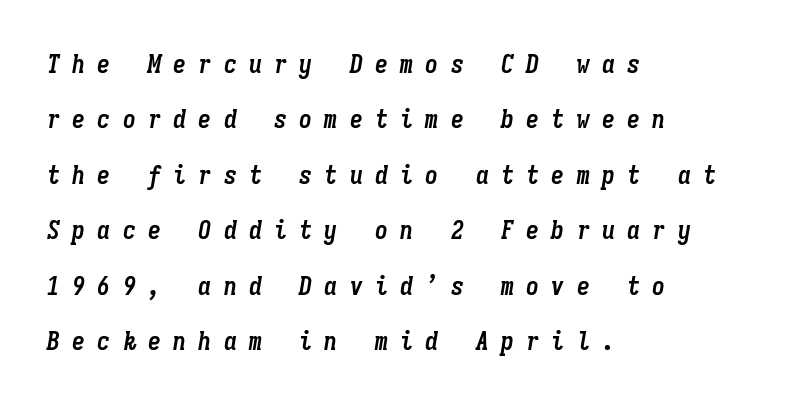
The image shows 26 px bold type, italic (leaning right); set left-aligned, loose line spacing (2.13x), unusually wide letter spacing (+0.47 em), not underlined.
